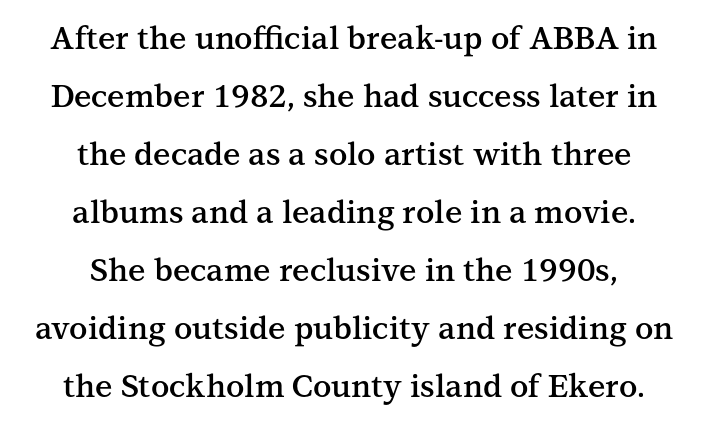
{"serif": "yes", "italic": "no", "bold": "semi", "weight": "semibold", "width": "normal", "stroke_contrast": "medium", "x_height": "medium", "monospaced": "no", "underline": "no", "align": "center", "line_spacing_ratio": 1.87, "letter_spacing": "normal", "letter_spacing_em": 0.0, "glyph_px": 31}
